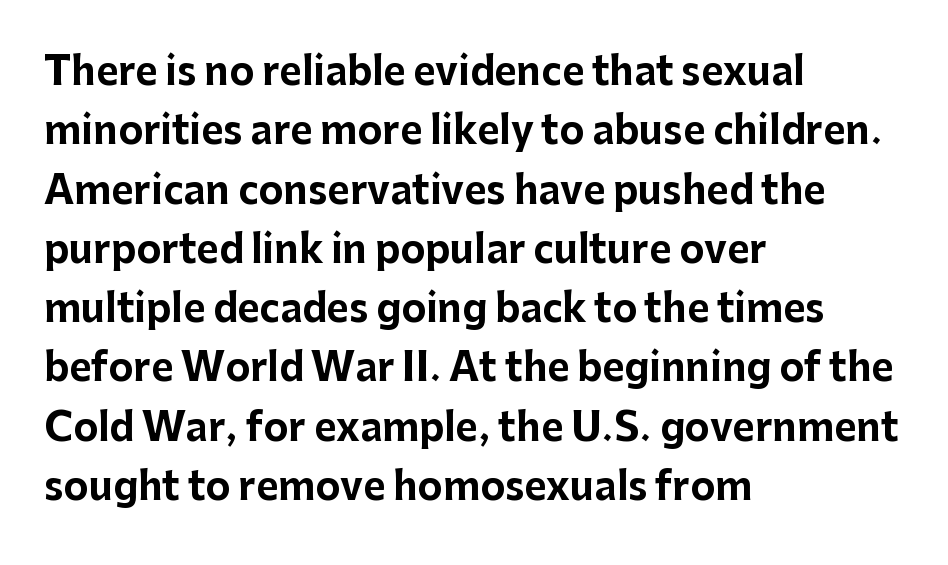
{"serif": "no", "italic": "no", "bold": "yes", "weight": "bold", "width": "normal", "stroke_contrast": "low", "x_height": "medium", "monospaced": "no", "underline": "no", "align": "left", "line_spacing": "normal", "line_spacing_ratio": 1.56, "letter_spacing": "normal", "letter_spacing_em": 0.0, "glyph_px": 38}
